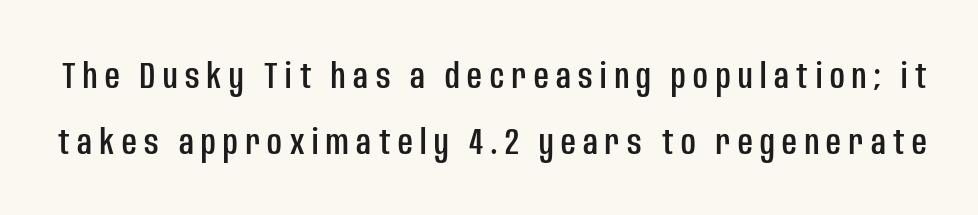
{"serif": "no", "italic": "no", "width": "condensed", "stroke_contrast": "low", "x_height": "large", "monospaced": "no", "underline": "no", "line_spacing_ratio": 1.82, "letter_spacing": "wide", "letter_spacing_em": 0.21, "glyph_px": 36}
